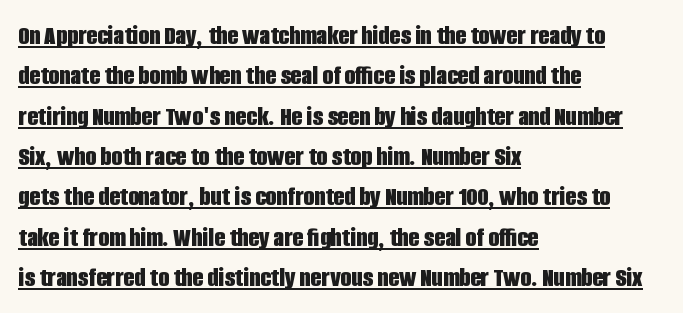
Q: Is the text bold? A: Yes.
Q: Is the text italic (slanted)? A: No, it is upright.
Q: Is the typeface a serif or a sans-serif typeface? A: Sans-serif.
Q: Is the text underlined? A: Yes.
Q: How is the paragraph aligned? A: Left-aligned.
Q: Is the spacing between letters normal or unusually wide? A: Normal.
Q: Is the spacing between lines tight, normal or loose? A: Normal.
Q: Width (condensed, normal, or wide)? A: Condensed.
Q: Stroke contrast? A: Low.
Q: x-height? A: Large.
Q: Monospaced? A: No.
